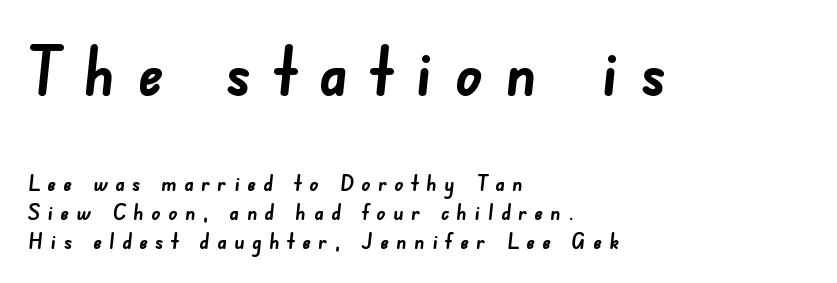
The image shows 66 px semibold sans-serif type; set left-aligned, normal line spacing (1.32x), unusually wide letter spacing (+0.34 em), not underlined; the first (top) block is 3.0x larger; low stroke contrast and a small x-height.
